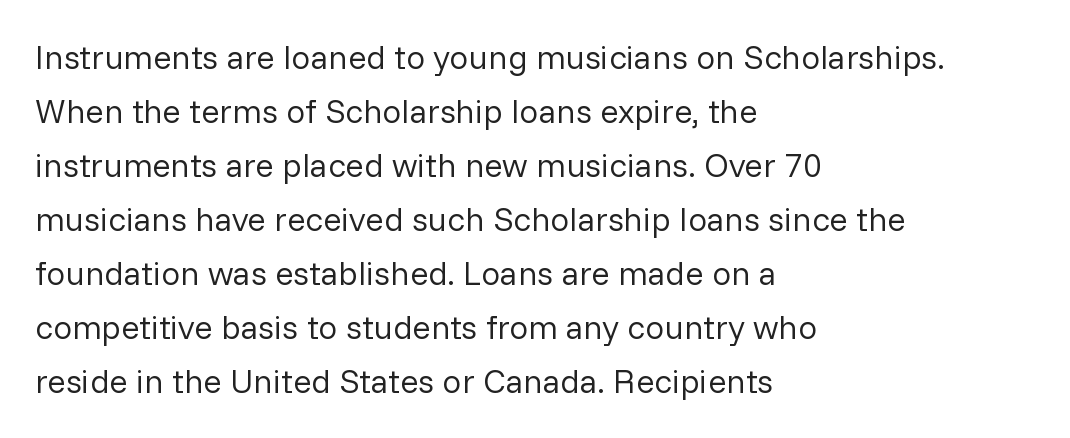
The image shows 34 px regular-weight sans-serif type, upright; set left-aligned, normal line spacing (1.59x), normal letter spacing, not underlined; low stroke contrast and a medium x-height.
